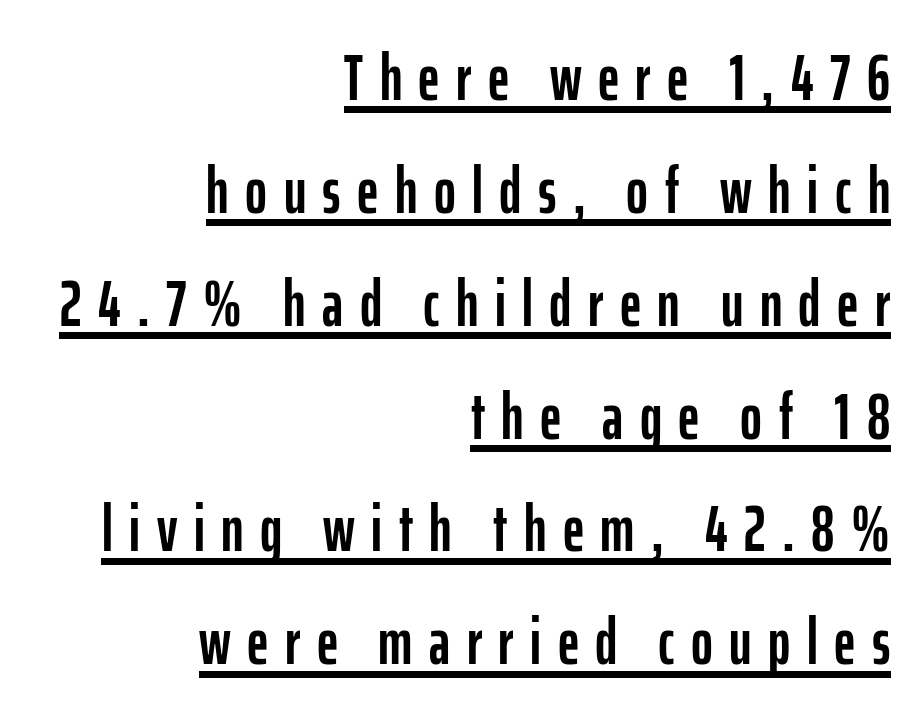
Notice how a bar underscores the lettering throughout. Is this a fixed-width face? No — the glyphs have proportional, varying widths. The letterforms stand isolated, each surrounded by extra space. The letters carry no serifs — their stems end cleanly without finishing strokes.
